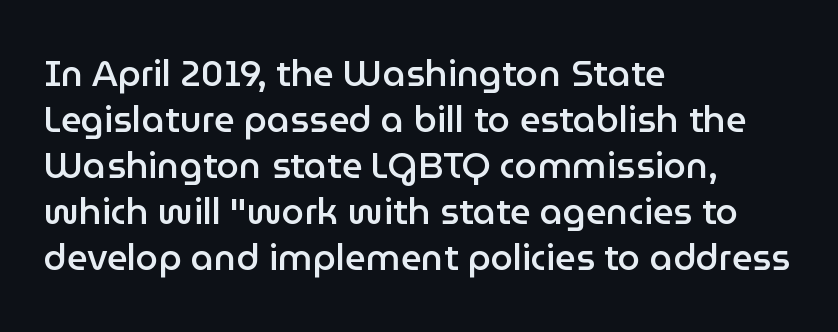
{"serif": "no", "italic": "no", "bold": "semi", "weight": "semibold", "width": "normal", "stroke_contrast": "low", "x_height": "medium", "monospaced": "no", "underline": "no", "align": "left", "line_spacing": "normal", "line_spacing_ratio": 1.28, "letter_spacing": "normal", "letter_spacing_em": 0.0, "glyph_px": 36}
